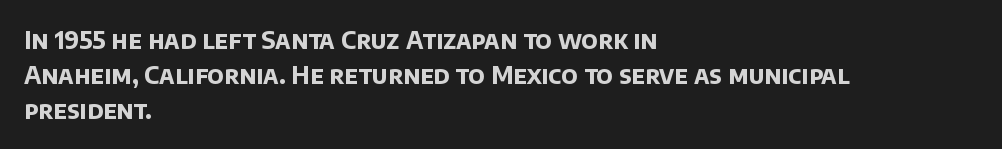
Q: Is the text bold? A: Yes.
Q: Is the text underlined? A: No.
Q: How is the paragraph aligned? A: Left-aligned.
Q: Is the spacing between letters normal or unusually wide? A: Normal.
Q: Is the spacing between lines tight, normal or loose? A: Normal.
